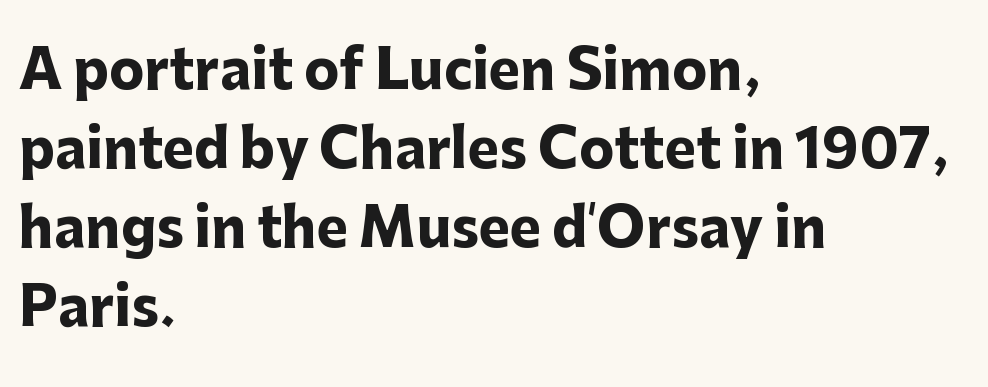
Standard letterfit; no display-style spreading of the glyphs. This sample has the flowing, uneven cadence of proportional lettering. Upright lettering throughout. The rendering uses a moderate line-height, typical for paragraphs.
